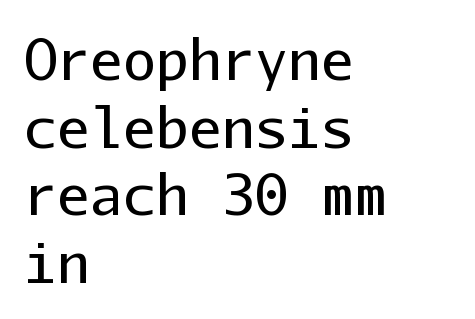
Q: Is the text bold? A: No.
Q: Is the text italic (slanted)? A: No, it is upright.
Q: Is the typeface a serif or a sans-serif typeface? A: Sans-serif.
Q: Is the text underlined? A: No.
Q: How is the paragraph aligned? A: Left-aligned.
Q: Is the spacing between letters normal or unusually wide? A: Normal.
Q: Width (condensed, normal, or wide)? A: Normal.
Q: Stroke contrast? A: Low.
Q: x-height? A: Medium.
Q: Monospaced? A: Yes.
